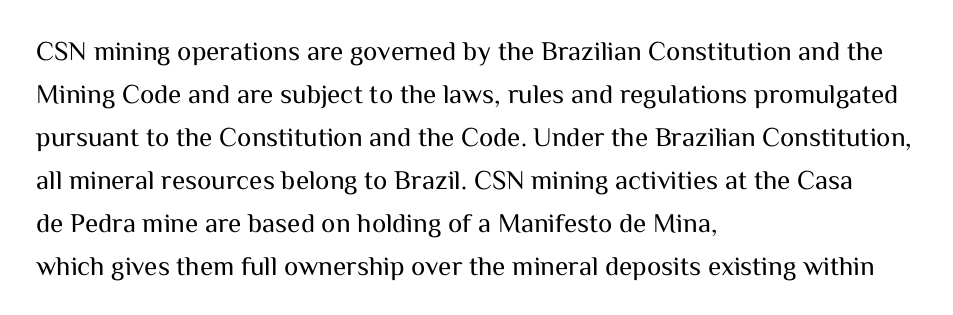
Line beginnings align vertically; line endings do not. Quick note: not italic, upright. No chunkiness to these letters — they're not bold. Default kerning and tracking; the words read as compact shapes.
